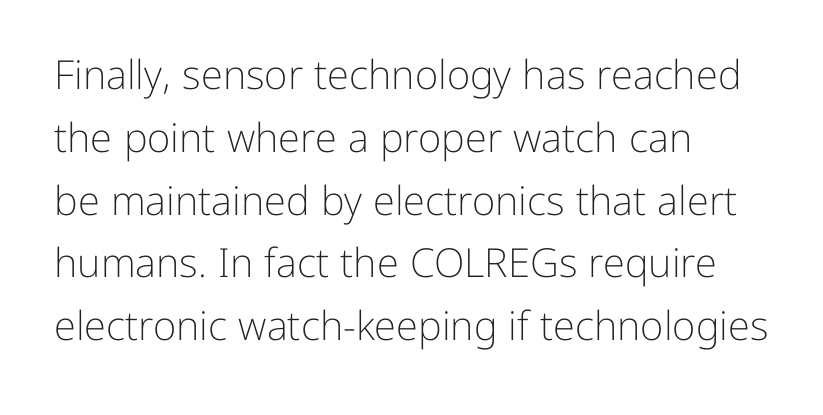
Line spacing here is normal. A clean baseline with only descenders dipping below it. Students, note that the glyphs here touch the page at normal intervals. Heft: none added — not bold. The lettering stays uniformly vertical, giving the passage a roman look.
